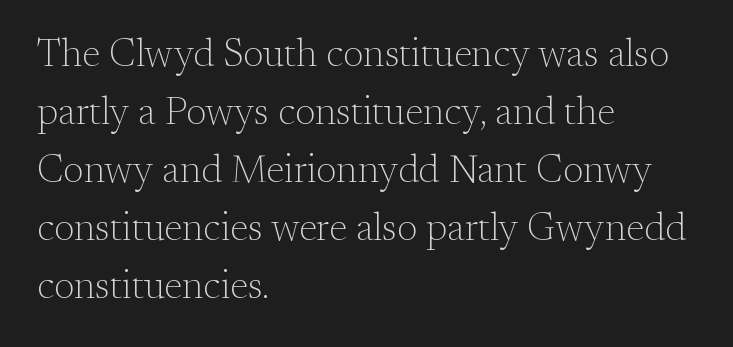
The image shows 39 px light serif type, upright; set left-aligned, normal line spacing (1.49x), normal letter spacing, not underlined; medium stroke contrast and a small x-height.
